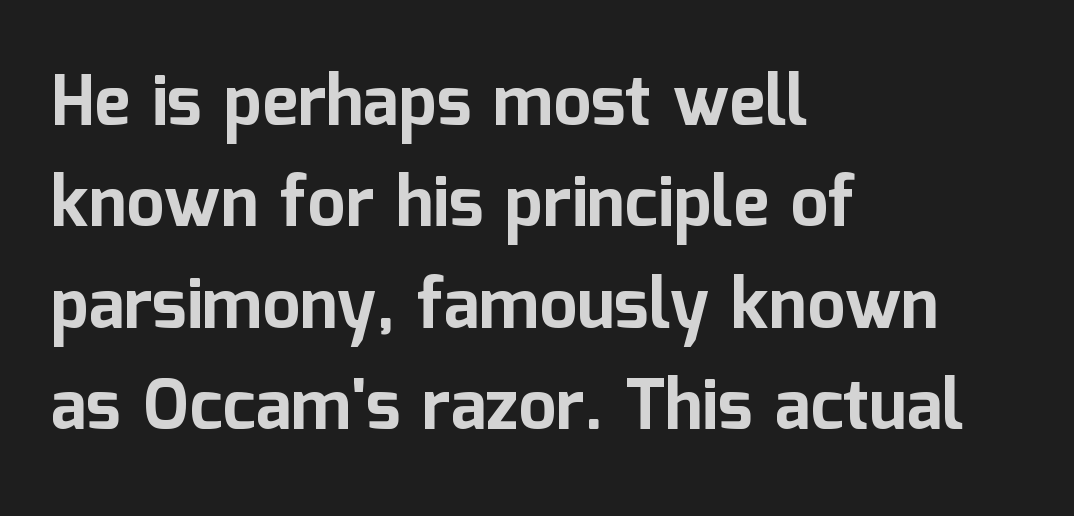
{"serif": "no", "italic": "no", "bold": "yes", "weight": "bold", "width": "normal", "stroke_contrast": "low", "x_height": "medium", "monospaced": "no", "underline": "no", "align": "left", "line_spacing": "normal", "line_spacing_ratio": 1.49, "letter_spacing": "normal", "letter_spacing_em": 0.0, "glyph_px": 68}
